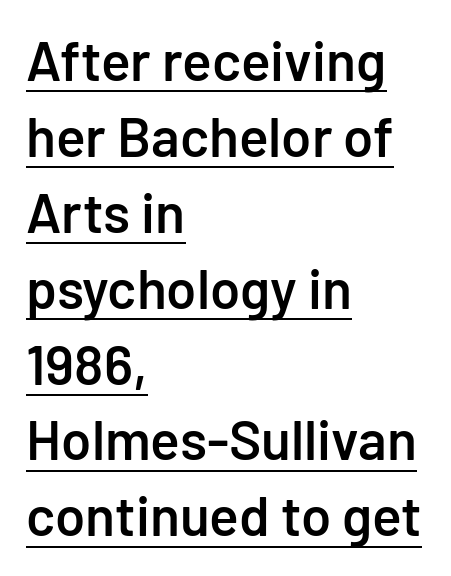
The image shows 55 px semibold sans-serif type, upright; set left-aligned, normal line spacing (1.38x), normal letter spacing, underlined; low stroke contrast and a medium x-height.
